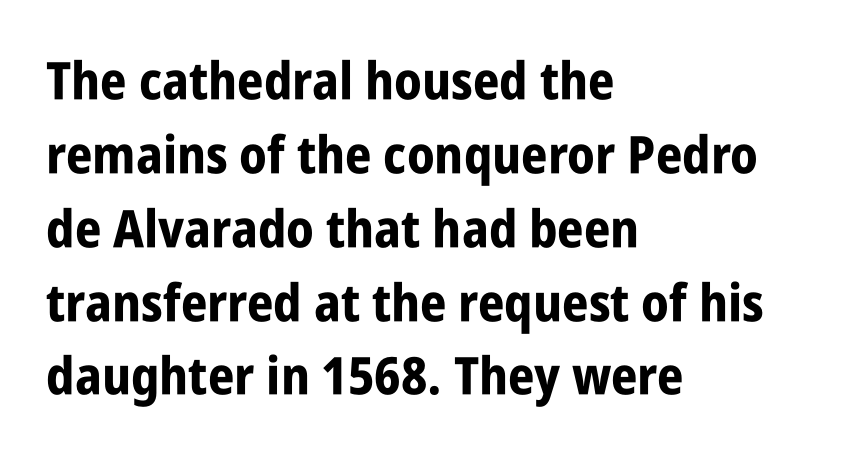
{"serif": "no", "italic": "no", "bold": "yes", "weight": "bold", "width": "condensed", "stroke_contrast": "low", "x_height": "large", "monospaced": "no", "underline": "no", "align": "left", "line_spacing": "normal", "line_spacing_ratio": 1.42, "letter_spacing": "normal", "letter_spacing_em": 0.0, "glyph_px": 52}
